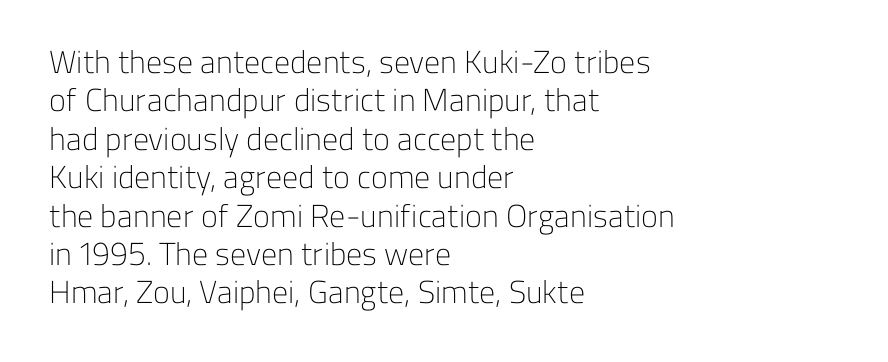
Proportional: the letters do not fall into vertical columns. The face used here is a sans, in the tradition of grotesques and geometrics. The letters stand straight up with perfectly vertical stems. No extra tracking has been applied to these lines. Nobody drew a line under any word here. This rendering uses left alignment, leaving the right contour irregular.
